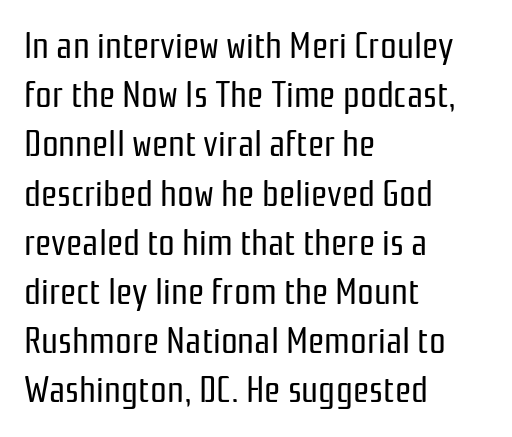
The glyphs in this specimen are sans serif. Descenders are the only things crossing below the line. Where is the straight margin? On the left. Think standard paragraph weight, or any step lighter than that. Every character sits straight up, as roman type does.
